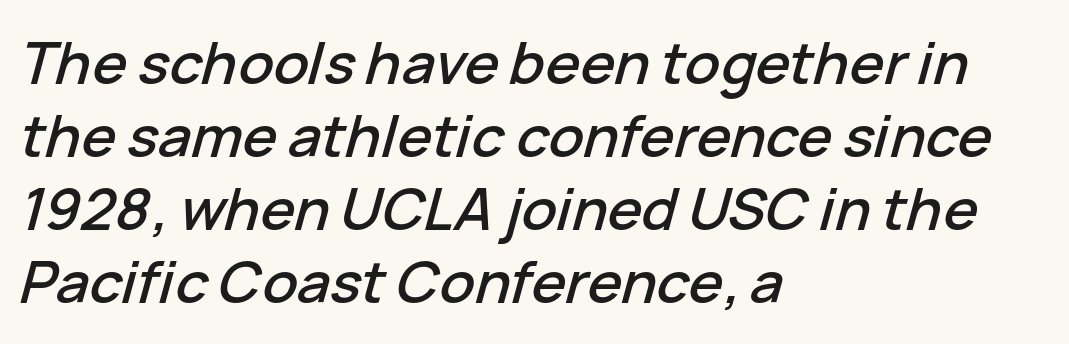
The image shows 58 px text type, italic (leaning right); set left-aligned, normal line spacing (1.26x), normal letter spacing, not underlined; low stroke contrast and a medium x-height.
